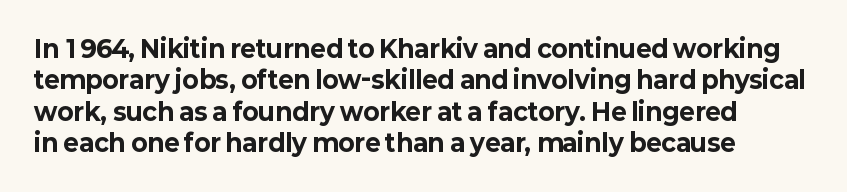
{"italic": "no", "bold": "yes", "underline": "no", "line_spacing": "normal", "line_spacing_ratio": 1.31, "letter_spacing": "normal", "letter_spacing_em": 0.0, "glyph_px": 24}
